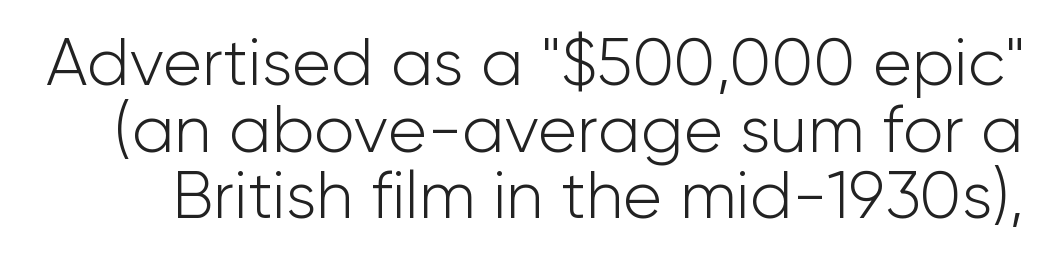
{"serif": "no", "italic": "no", "bold": "no", "weight": "light", "width": "normal", "stroke_contrast": "low", "x_height": "medium", "monospaced": "no", "underline": "no", "line_spacing": "tight", "line_spacing_ratio": 1.01, "letter_spacing": "normal", "letter_spacing_em": 0.0, "glyph_px": 66}
